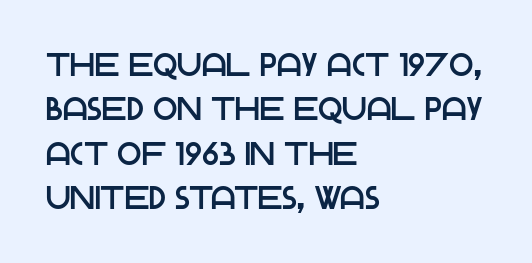
These lines were composed using upright roman letters. Each line starts at the same left margin while the right side varies. The passage shown is typed in a proportional face where columns would drift. The area under the type is left untouched. Note: no serifs on the glyphs.
